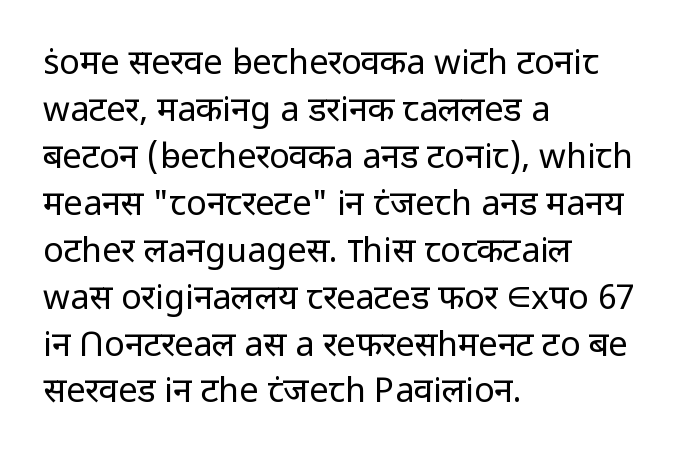
Q: Is the text bold? A: No.
Q: Is the text italic (slanted)? A: No, it is upright.
Q: Is the typeface a serif or a sans-serif typeface? A: Sans-serif.
Q: Is the text underlined? A: No.
Q: How is the paragraph aligned? A: Left-aligned.
Q: Is the spacing between letters normal or unusually wide? A: Normal.
Q: Is the spacing between lines tight, normal or loose? A: Normal.
Q: Width (condensed, normal, or wide)? A: Normal.
Q: Stroke contrast? A: Low.
Q: x-height? A: Medium.
Q: Monospaced? A: No.
